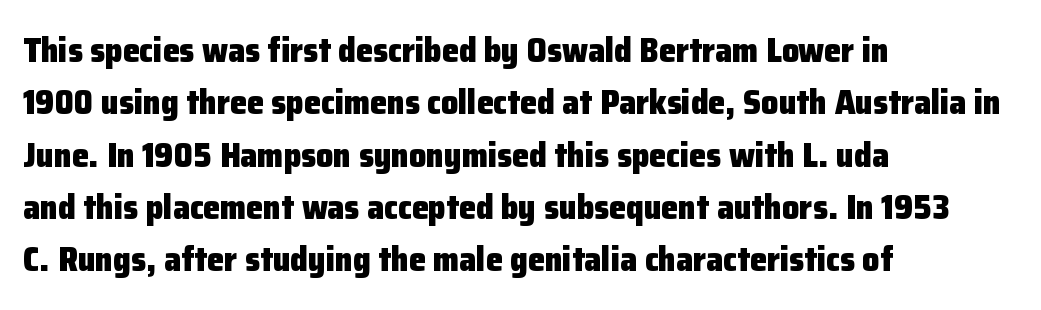
{"serif": "no", "italic": "no", "bold": "yes", "weight": "heavy", "width": "normal", "stroke_contrast": "low", "x_height": "medium", "monospaced": "no", "underline": "no", "align": "left", "line_spacing": "normal", "line_spacing_ratio": 1.54, "letter_spacing": "normal", "letter_spacing_em": 0.0, "glyph_px": 34}
